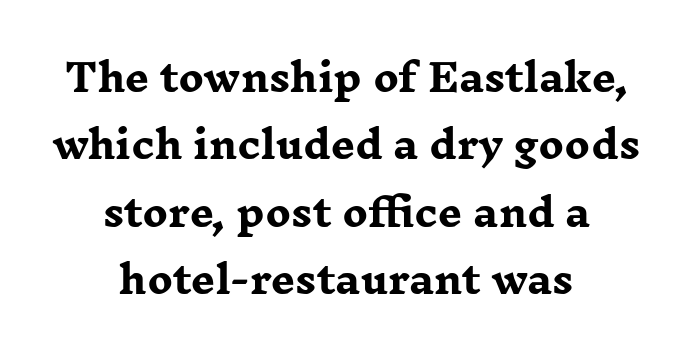
Q: Is the text bold? A: Yes.
Q: Is the text italic (slanted)? A: No, it is upright.
Q: Is the typeface a serif or a sans-serif typeface? A: Serif.
Q: Is the text underlined? A: No.
Q: How is the paragraph aligned? A: Centered.
Q: Is the spacing between letters normal or unusually wide? A: Normal.
Q: Width (condensed, normal, or wide)? A: Wide.
Q: Stroke contrast? A: Low.
Q: x-height? A: Medium.
Q: Monospaced? A: No.
